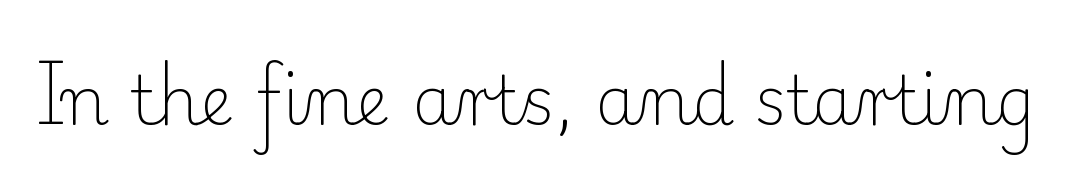
The image shows 67 px light serif type, upright; set normal letter spacing, not underlined; low stroke contrast and a small x-height.
